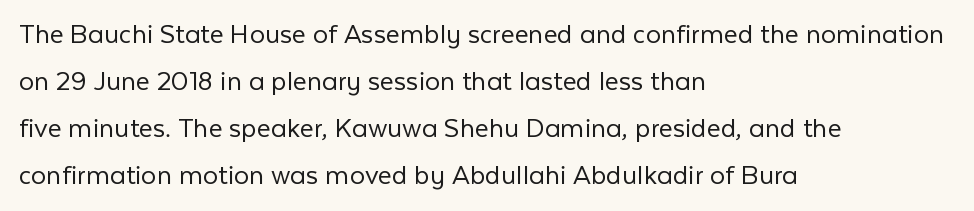
Q: Is the text bold? A: No.
Q: Is the text italic (slanted)? A: No, it is upright.
Q: Is the typeface a serif or a sans-serif typeface? A: Sans-serif.
Q: Is the text underlined? A: No.
Q: How is the paragraph aligned? A: Left-aligned.
Q: Is the spacing between letters normal or unusually wide? A: Normal.
Q: Is the spacing between lines tight, normal or loose? A: Normal.
Q: Width (condensed, normal, or wide)? A: Normal.
Q: Stroke contrast? A: Low.
Q: x-height? A: Medium.
Q: Monospaced? A: No.
